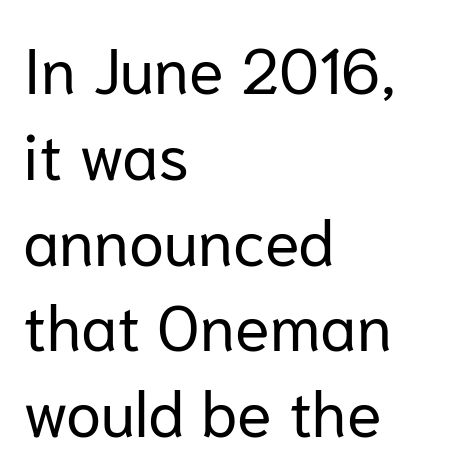
{"serif": "no", "italic": "no", "bold": "no", "weight": "regular", "width": "normal", "stroke_contrast": "low", "x_height": "medium", "monospaced": "no", "underline": "no", "align": "left", "line_spacing": "normal", "line_spacing_ratio": 1.34, "letter_spacing": "normal", "letter_spacing_em": 0.0, "glyph_px": 64}
